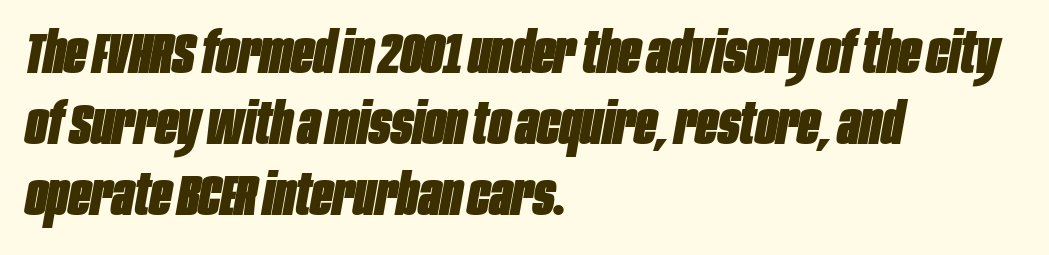
The glyphs look as if they've been sheared to an angle. Its strokes are broad and dark, the hallmark of bold type. Think of a printed novel: that variable character pitch is what you see here. Line starts are locked; line ends wander. Words appear dense and cohesive because spacing is normal.
